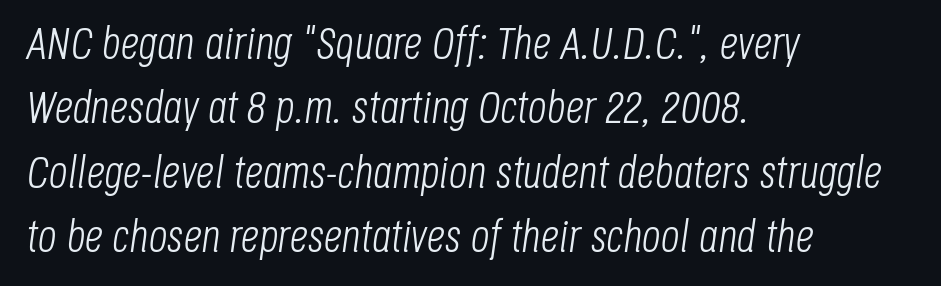
The image shows 46 px light, condensed type, italic (leaning right); set left-aligned, normal line spacing (1.4x), normal letter spacing, not underlined; low stroke contrast and a large x-height.
